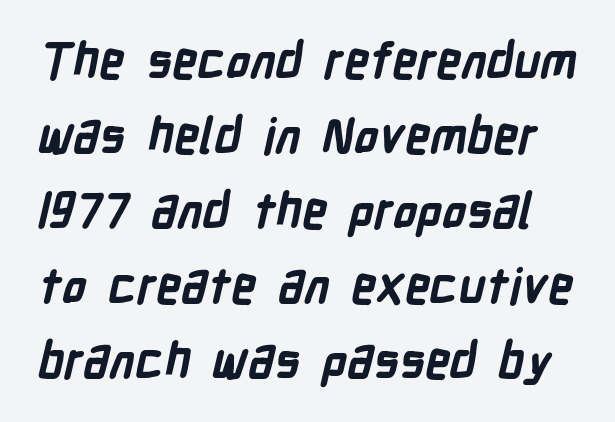
The image shows 49 px bold, condensed sans-serif type; set normal line spacing (1.53x), normal letter spacing, not underlined; low stroke contrast and a medium x-height.
